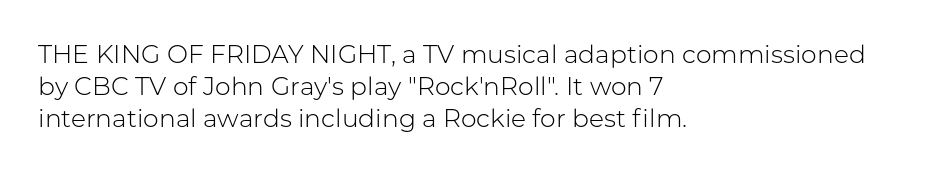
{"italic": "no", "bold": "no", "underline": "no", "align": "left", "line_spacing": "normal", "line_spacing_ratio": 1.29, "letter_spacing": "normal", "letter_spacing_em": 0.0, "glyph_px": 25}
